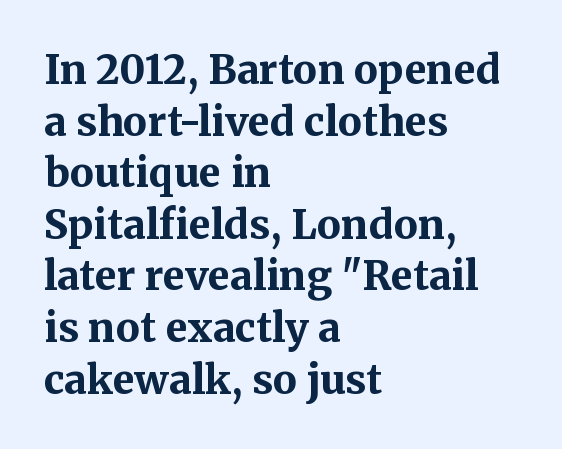
{"serif": "yes", "italic": "no", "bold": "yes", "weight": "bold", "width": "normal", "stroke_contrast": "medium", "x_height": "medium", "monospaced": "no", "underline": "no", "align": "left", "line_spacing": "normal", "line_spacing_ratio": 1.29, "letter_spacing": "normal", "letter_spacing_em": 0.0, "glyph_px": 40}
